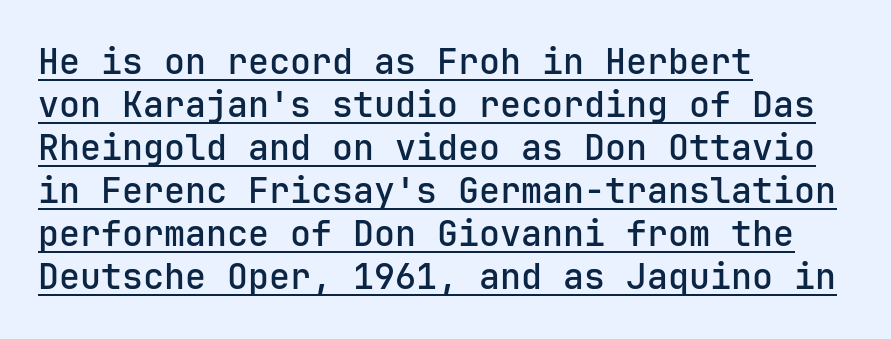
The image shows 35 px semibold sans-serif type, upright; set left-aligned, line spacing 1.23x, normal letter spacing, underlined; low stroke contrast and a medium x-height.
